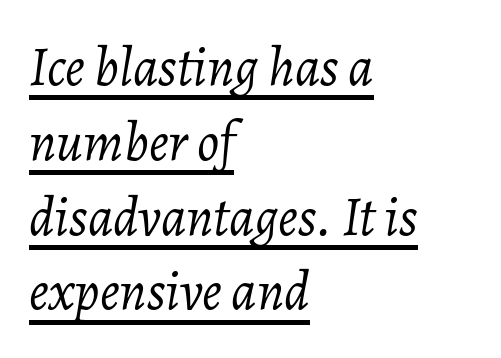
Compared with undecorated copy, this sample adds a rule below the words. The face looks like a standard text weight, possibly lighter. How are the letters spaced? Ordinarily, with no added tracking. The rendering uses natural spacing where letterforms have individual widths. Would a proofreader flag this as italicized? Yes.
